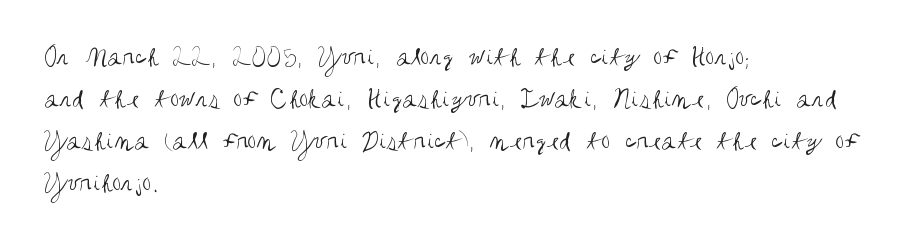
The image shows 28 px regular-weight, condensed sans-serif type; set left-aligned, normal line spacing (1.5x), normal letter spacing, not underlined; medium stroke contrast and a large x-height.
